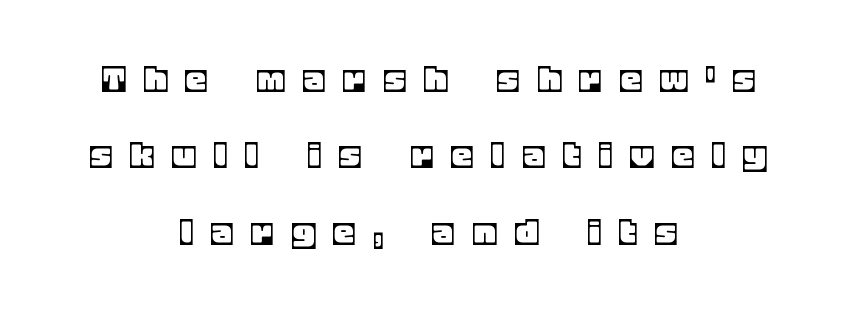
{"italic": "no", "width": "normal", "x_height": "large", "monospaced": "no", "underline": "no", "align": "center", "line_spacing_ratio": 1.86, "letter_spacing": "wide", "letter_spacing_em": 0.49, "glyph_px": 41}
